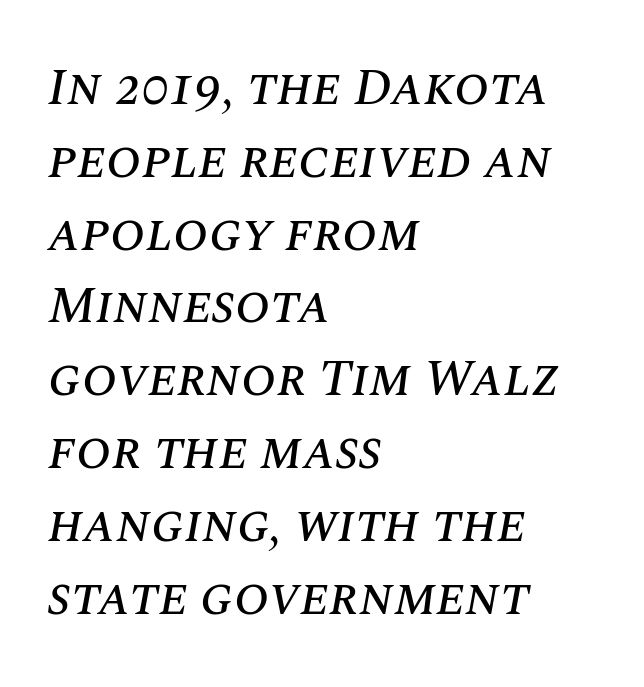
{"italic": "yes", "lean": "right", "slant_degrees": 10, "width": "normal", "stroke_contrast": "medium", "x_height": "large", "monospaced": "no", "underline": "no", "align": "left", "line_spacing": "normal", "line_spacing_ratio": 1.4, "letter_spacing": "normal", "letter_spacing_em": 0.0, "glyph_px": 52}
